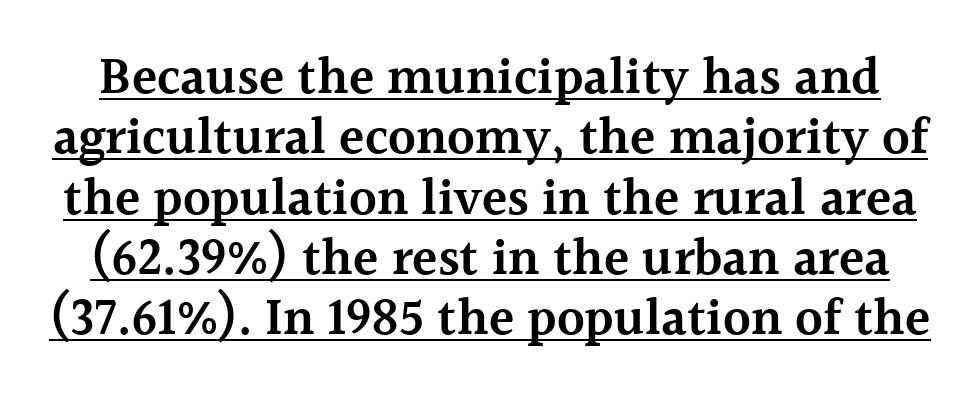
Q: Is the text bold? A: Semi-bold.
Q: Is the text italic (slanted)? A: No, it is upright.
Q: Is the typeface a serif or a sans-serif typeface? A: Serif.
Q: Is the text underlined? A: Yes.
Q: Is the spacing between letters normal or unusually wide? A: Normal.
Q: Width (condensed, normal, or wide)? A: Normal.
Q: x-height? A: Medium.
Q: Monospaced? A: No.
